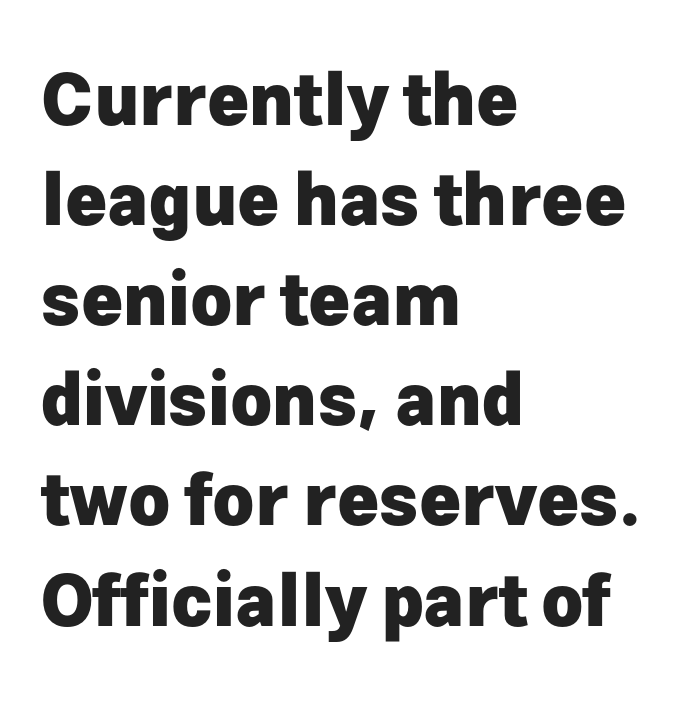
Q: Is the text bold? A: Yes.
Q: Is the text italic (slanted)? A: No, it is upright.
Q: Is the typeface a serif or a sans-serif typeface? A: Sans-serif.
Q: Is the text underlined? A: No.
Q: How is the paragraph aligned? A: Left-aligned.
Q: Is the spacing between letters normal or unusually wide? A: Normal.
Q: Is the spacing between lines tight, normal or loose? A: Normal.
Q: Width (condensed, normal, or wide)? A: Normal.
Q: Stroke contrast? A: Low.
Q: x-height? A: Medium.
Q: Monospaced? A: No.
